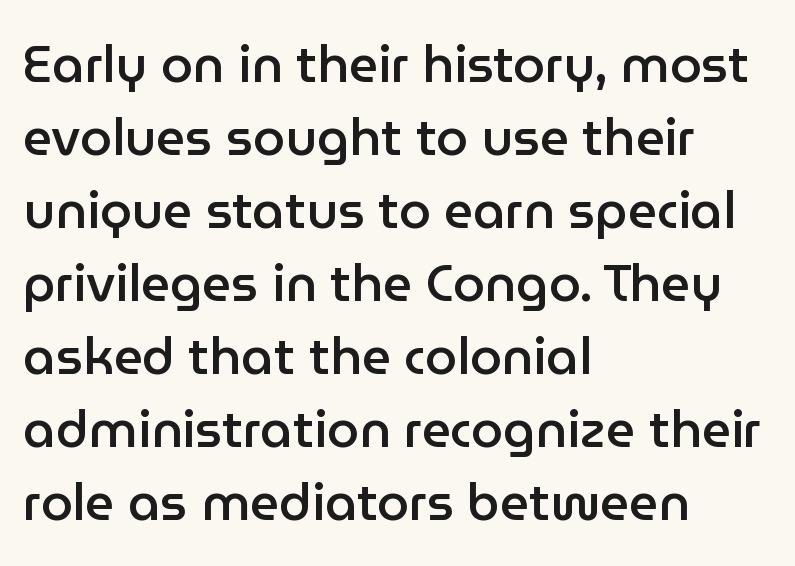
The image shows 51 px semibold sans-serif type, upright; set left-aligned, normal line spacing (1.43x), normal letter spacing, not underlined; low stroke contrast and a medium x-height.
